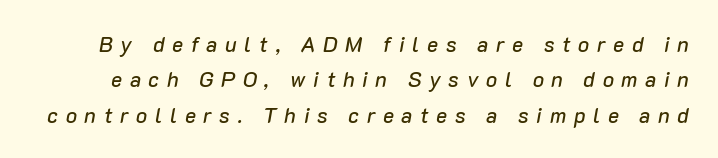
The image shows 21 px text type, italic (leaning right); set normal line spacing (1.69x), unusually wide letter spacing (+0.36 em), not underlined.
